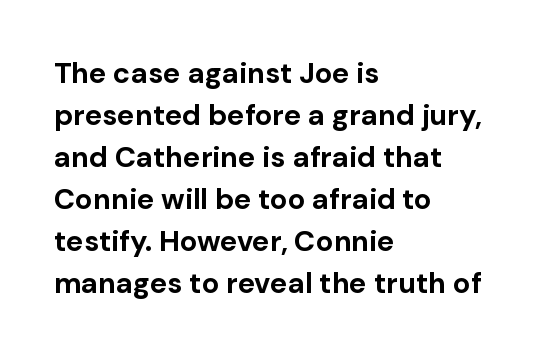
The string is rendered with underlining switched off. Strokes here are thick enough to call this a true bold. Each letter keeps its own natural width here, so spacing adapts to shape. One glance says typical: line gaps are just what's usual.
